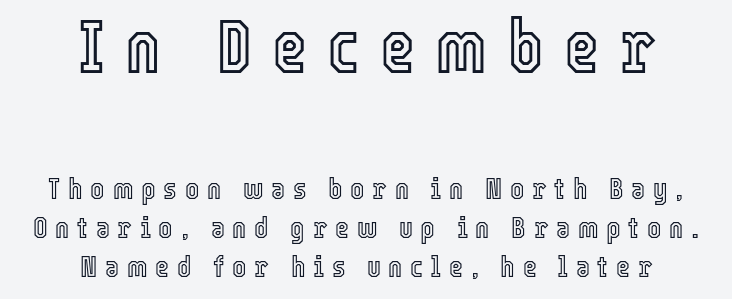
Q: Is the text italic (slanted)? A: No, it is upright.
Q: Is the text underlined? A: No.
Q: How is the paragraph aligned? A: Centered.
Q: Is the spacing between letters normal or unusually wide? A: Unusually wide.
Q: Is the spacing between lines tight, normal or loose? A: Normal.
Q: Which block of text is set in a larger size, the first (top) or the second (bottom)? A: The first (top) one.
Q: Width (condensed, normal, or wide)? A: Condensed.
Q: x-height? A: Medium.
Q: Monospaced? A: No.
